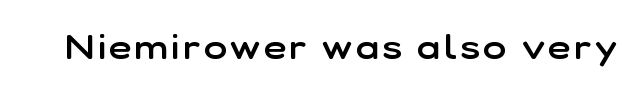
A fair bit of extra ink — the face is semibold, not bold. Is this a sans? Yes — the strokes have no serifs. Beneath every word, the page is bare. The letters advance in unequal steps, a hallmark of proportional type. If you drew a line through each stem, it would be perfectly vertical.
